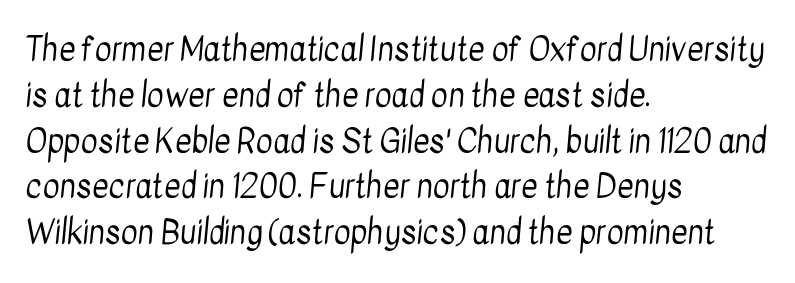
{"serif": "no", "bold": "no", "weight": "regular", "width": "condensed", "stroke_contrast": "low", "x_height": "medium", "monospaced": "no", "underline": "no", "align": "left", "line_spacing": "normal", "line_spacing_ratio": 1.43, "letter_spacing": "normal", "letter_spacing_em": 0.0, "glyph_px": 32}
